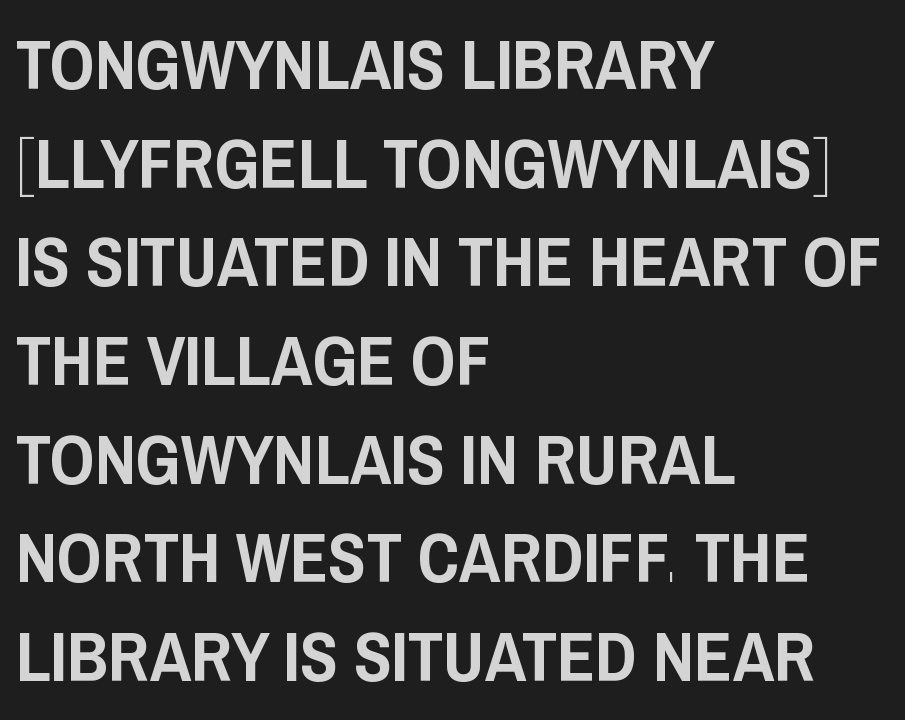
The image shows 70 px condensed sans-serif type, upright; set left-aligned, normal line spacing (1.41x), normal letter spacing, not underlined; low stroke contrast and a large x-height.
